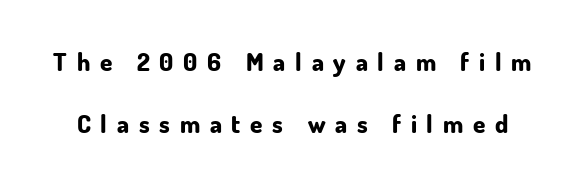
How are the letters spaced? Widely, with obvious added tracking. If you drew a line through each stem, it would be perfectly vertical. Vertical spacing — loose. Heavy-handed strokes throughout: this text is bold. Descenders are the only things crossing below the line.
